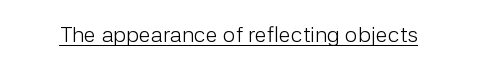
Does a line run under the words? Yes, clearly. Each word holds together tightly as a unit, with standard inter-letter gaps. When letters stand straight like this, we call the style roman or upright. Compared with a typical body face, this is equally light or lighter still.
